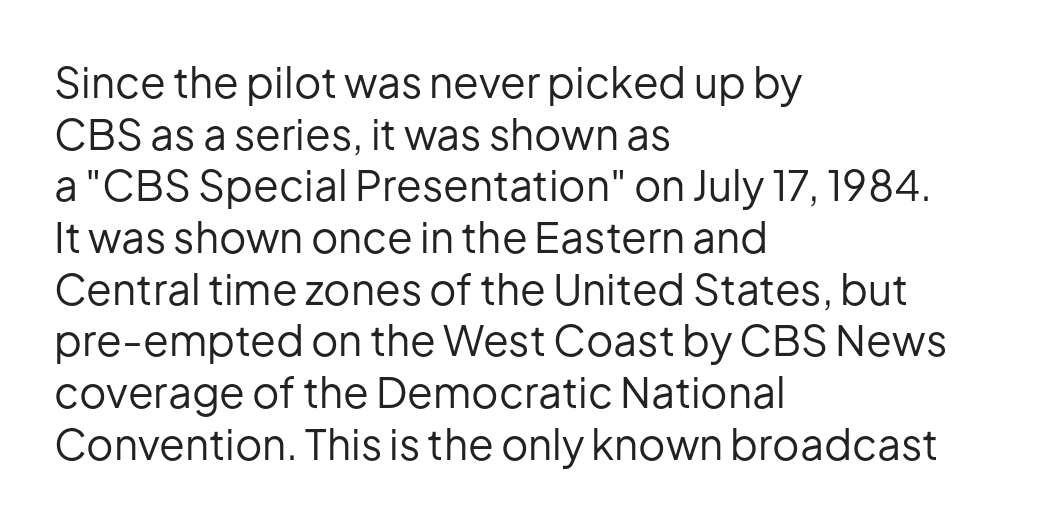
The letterforms sit at book weight or below. Serif or sans? Sans — the stroke terminals are bare. Ascenders rise straight up at ninety degrees. Descender tails drop into unmarked territory. Tracking here is standard; glyphs follow each other at the usual distance.
